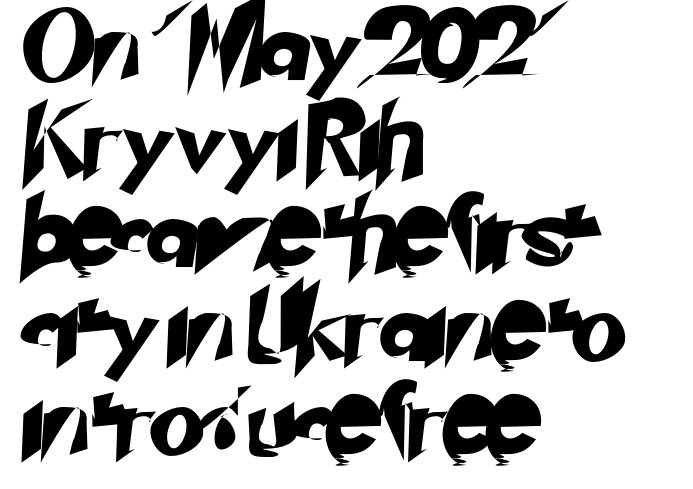
Q: Is the typeface a serif or a sans-serif typeface? A: Sans-serif.
Q: Is the text underlined? A: No.
Q: How is the paragraph aligned? A: Left-aligned.
Q: Is the spacing between letters normal or unusually wide? A: Normal.
Q: Is the spacing between lines tight, normal or loose? A: Normal.
Q: Width (condensed, normal, or wide)? A: Normal.
Q: Stroke contrast? A: Low.
Q: x-height? A: Small.
Q: Monospaced? A: No.
